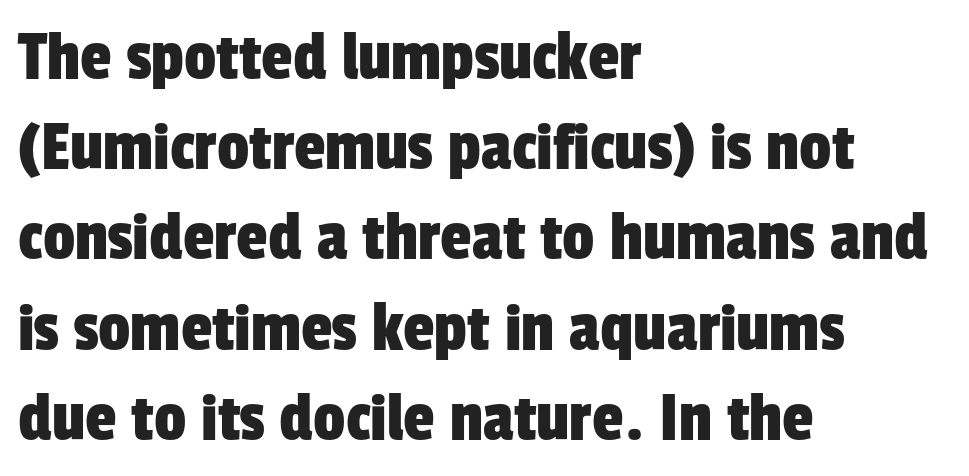
{"serif": "no", "width": "condensed", "stroke_contrast": "low", "x_height": "medium", "monospaced": "no", "underline": "no", "align": "left", "line_spacing": "normal", "line_spacing_ratio": 1.27, "letter_spacing": "normal", "letter_spacing_em": 0.0, "glyph_px": 71}
